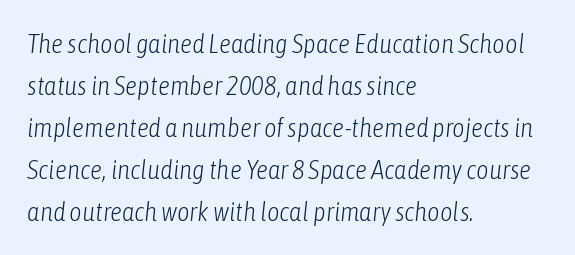
The compositor pushed each line to the left boundary. Leading: standard. Each row of text sits above clean, open space. Look at the tracking — it's just the regular setting, nothing added.
